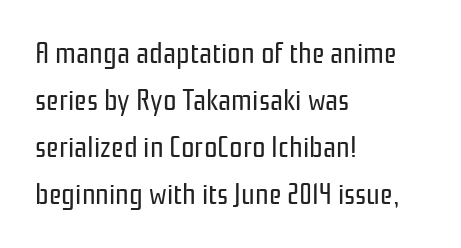
Q: Is the text bold? A: No.
Q: Is the text italic (slanted)? A: No, it is upright.
Q: Is the typeface a serif or a sans-serif typeface? A: Sans-serif.
Q: Is the text underlined? A: No.
Q: How is the paragraph aligned? A: Left-aligned.
Q: Is the spacing between letters normal or unusually wide? A: Normal.
Q: Is the spacing between lines tight, normal or loose? A: Normal.
Q: Width (condensed, normal, or wide)? A: Condensed.
Q: Stroke contrast? A: Low.
Q: x-height? A: Medium.
Q: Monospaced? A: No.
